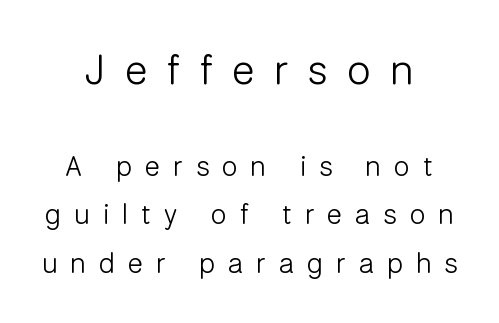
{"serif": "no", "italic": "no", "bold": "no", "weight": "light", "width": "normal", "stroke_contrast": "low", "x_height": "medium", "monospaced": "no", "underline": "no", "align": "center", "line_spacing_ratio": 1.74, "letter_spacing": "wide", "letter_spacing_em": 0.47, "larger_block": "first", "size_ratio": 1.5, "glyph_px": 42}
